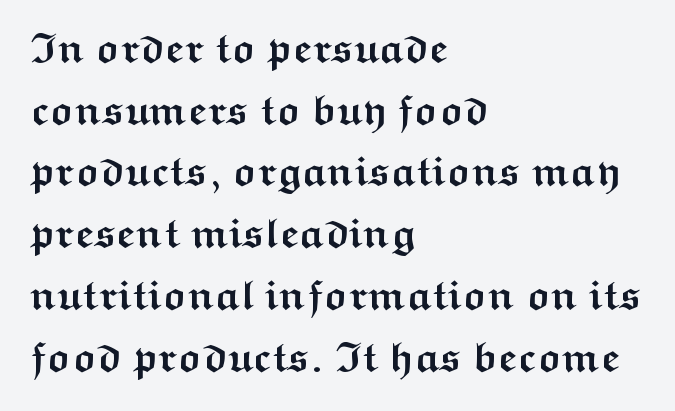
{"serif": "no", "italic": "no", "bold": "yes", "weight": "semibold", "width": "wide", "stroke_contrast": "medium", "x_height": "medium", "monospaced": "no", "underline": "no", "align": "left", "line_spacing": "normal", "line_spacing_ratio": 1.47, "letter_spacing": "normal", "letter_spacing_em": 0.0, "glyph_px": 42}
